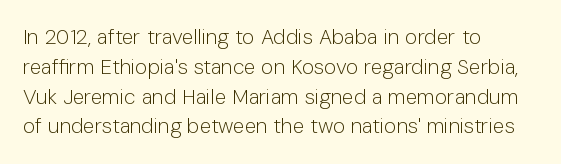
Q: Is the text bold? A: No.
Q: Is the text italic (slanted)? A: No, it is upright.
Q: Is the text underlined? A: No.
Q: How is the paragraph aligned? A: Left-aligned.
Q: Is the spacing between letters normal or unusually wide? A: Normal.
Q: Is the spacing between lines tight, normal or loose? A: Normal.
